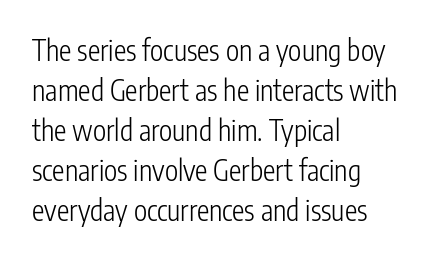
No extra ink here — the face is not bold. A typesetter would call this zero additional tracking. The specimen reads as upright at a glance. Serifs: no, the terminals of the letterforms are clean.
